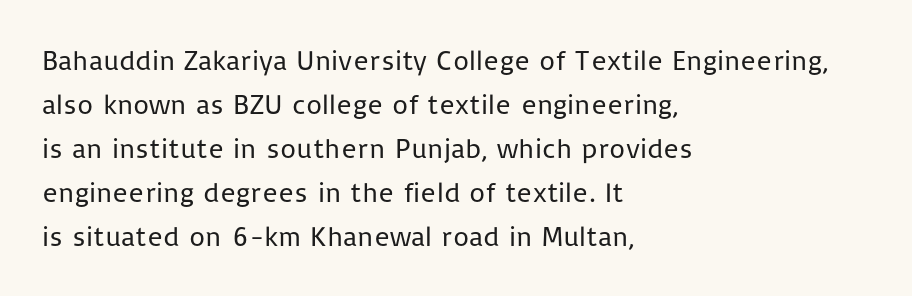
The image shows 28 px regular-weight sans-serif type, upright; set left-aligned, normal line spacing (1.57x), normal letter spacing, not underlined; low stroke contrast and a medium x-height.
